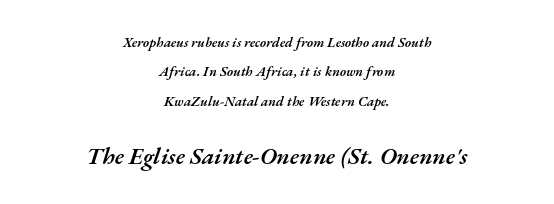
The image shows 24 px text type, italic (leaning right); set centered, loose line spacing (2.09x), normal letter spacing, not underlined; the second (bottom) block is 1.71x larger.
